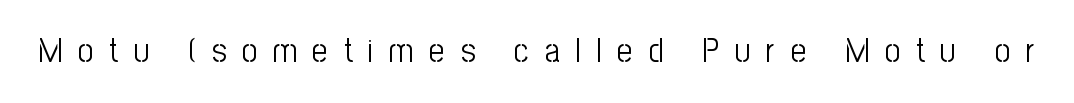
The tracking jumps out immediately: characters are airy and widely separated. Letterform terminals end flat and unadorned throughout the passage. These glyphs show unthickened strokes, regular width or finer. Is this a fixed-width face? No — the glyphs have proportional, varying widths.
